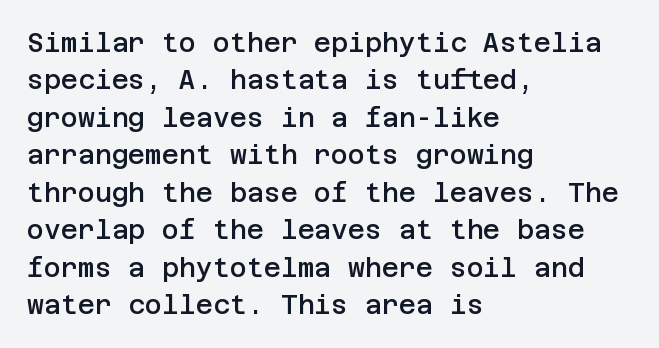
One-word summary of the alignment: left. A bit beefed up — I'd call it semibold rather than bold. Normally led — the rows are evenly, conventionally spaced. Bare-footed words on every line. If you drew a line through each stem, it would be perfectly vertical.
